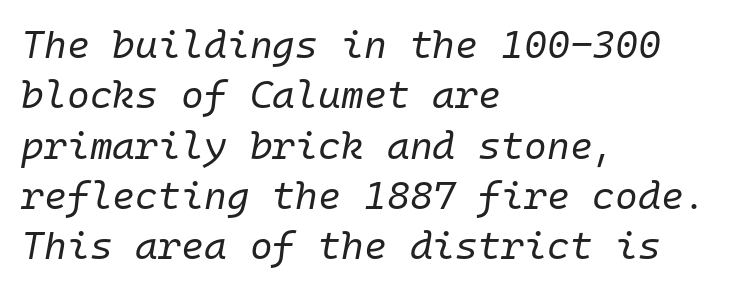
{"italic": "yes", "lean": "right", "slant_degrees": 10, "bold": "no", "weight": "regular", "width": "normal", "stroke_contrast": "low", "x_height": "medium", "monospaced": "yes", "underline": "no", "align": "left", "line_spacing": "normal", "line_spacing_ratio": 1.29, "letter_spacing": "normal", "letter_spacing_em": 0.0, "glyph_px": 39}
